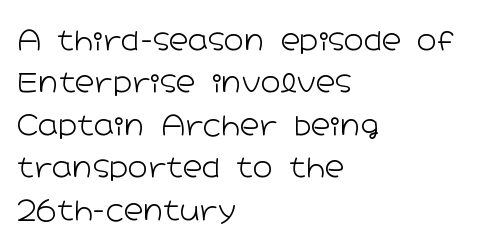
{"italic": "no", "bold": "no", "underline": "no", "align": "left", "line_spacing": "normal", "line_spacing_ratio": 1.57, "letter_spacing": "normal", "letter_spacing_em": 0.0, "glyph_px": 27}
